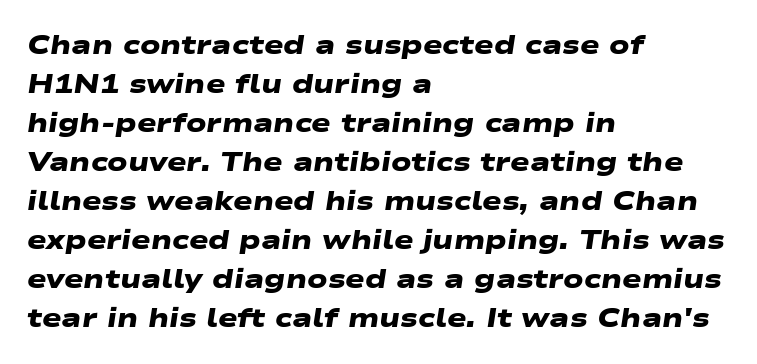
The foot of each line stays bare and open. Standard letterfit; no display-style spreading of the glyphs. Quick note: interline space is typical. If you drew a ruler down the left edge, every line would touch it.
